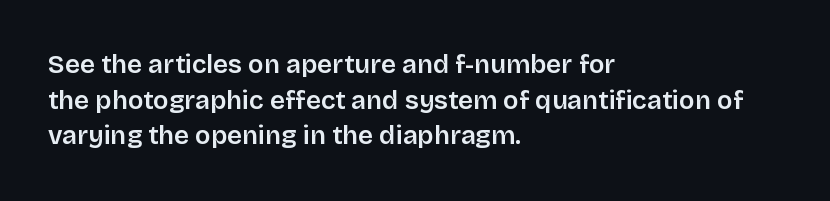
{"italic": "no", "bold": "semi", "underline": "no", "align": "left", "line_spacing": "normal", "line_spacing_ratio": 1.37, "letter_spacing": "normal", "letter_spacing_em": 0.0, "glyph_px": 26}
